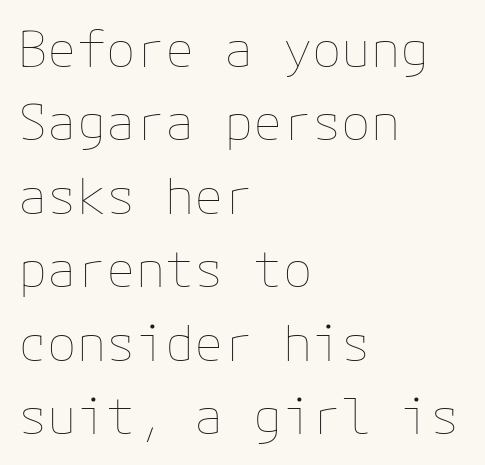
{"italic": "no", "bold": "no", "weight": "thin", "width": "normal", "stroke_contrast": "low", "x_height": "medium", "underline": "no", "align": "left", "line_spacing": "normal", "line_spacing_ratio": 1.5, "letter_spacing": "normal", "letter_spacing_em": 0.0, "glyph_px": 49}
